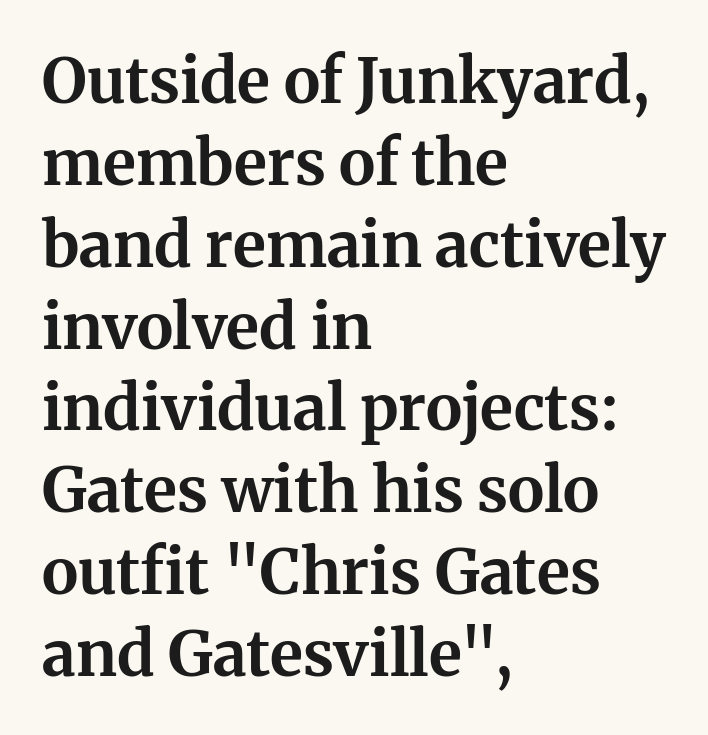
Q: Is the text bold? A: Yes.
Q: Is the text italic (slanted)? A: No, it is upright.
Q: Is the typeface a serif or a sans-serif typeface? A: Serif.
Q: Is the text underlined? A: No.
Q: How is the paragraph aligned? A: Left-aligned.
Q: Is the spacing between letters normal or unusually wide? A: Normal.
Q: Is the spacing between lines tight, normal or loose? A: Normal.
Q: Width (condensed, normal, or wide)? A: Normal.
Q: Stroke contrast? A: Medium.
Q: x-height? A: Medium.
Q: Monospaced? A: No.
